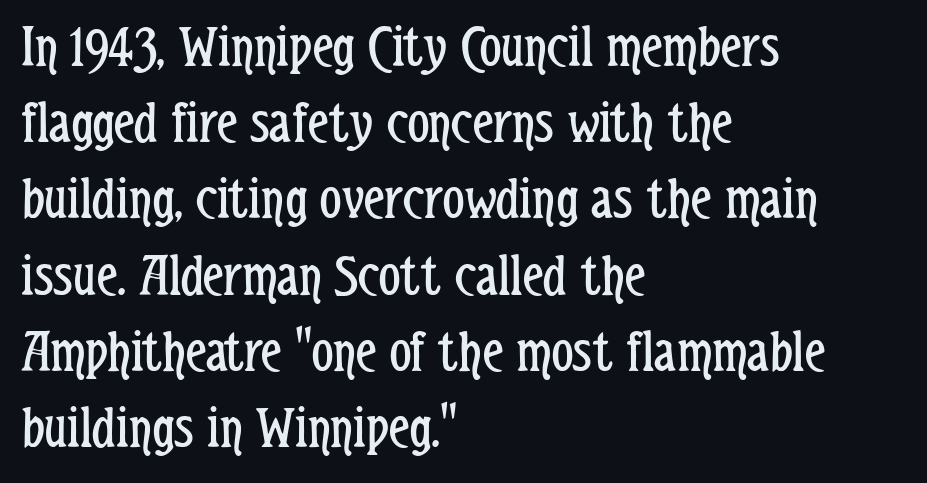
The image shows 60 px regular-weight, condensed sans-serif type, upright; set left-aligned, normal line spacing (1.27x), normal letter spacing, not underlined; low stroke contrast and a medium x-height.
